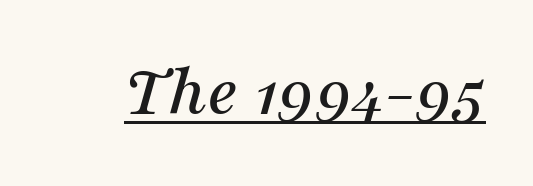
In designer terms, the underline attribute is active on this setting. Think of a printed novel: that variable character pitch is what you see here. Caption: standard tracking, unaltered. It's the slanting kind of type. The rendering shows small feet on the letterforms — a serif design.
